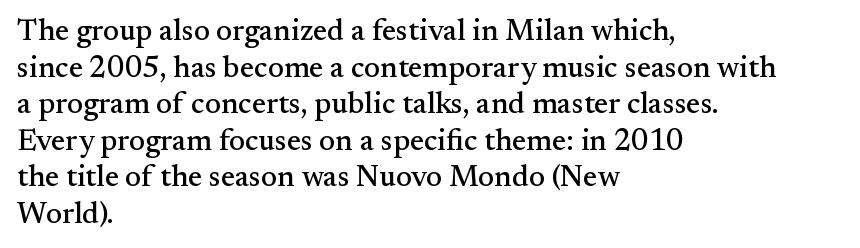
The string is rendered with underlining switched off. Stroke terminals: seriffed. The rendering uses natural spacing where letterforms have individual widths. The paragraph has a hard left edge and a soft right edge. Italic: no, the glyphs are upright roman.
